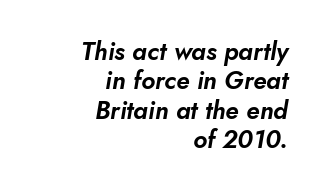
How are the letters spaced? Ordinarily, with no added tracking. This sample is right-justified, so line beginnings fall wherever the words allow. The passage shown leans; its letterforms are oblique. A bare baseline throughout the passage.
